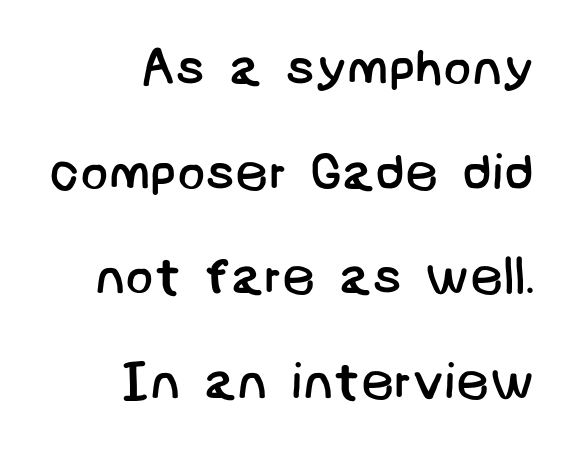
{"serif": "no", "bold": "no", "weight": "regular", "width": "normal", "stroke_contrast": "low", "x_height": "large", "underline": "no", "align": "right", "line_spacing": "loose", "line_spacing_ratio": 2.01, "letter_spacing": "normal", "letter_spacing_em": 0.0, "glyph_px": 52}
